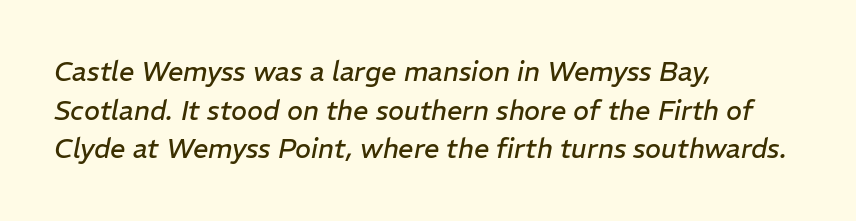
The image shows 27 px text type, italic (leaning right); set left-aligned, normal line spacing (1.43x), normal letter spacing, not underlined.
